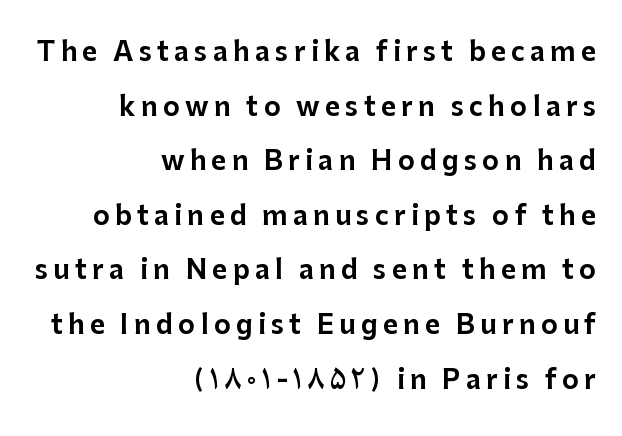
{"italic": "no", "underline": "no", "align": "right", "line_spacing": "loose", "line_spacing_ratio": 2.1, "letter_spacing": "wide", "letter_spacing_em": 0.2, "glyph_px": 26}
